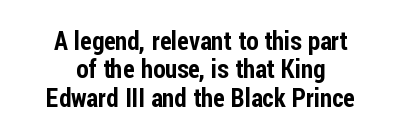
Q: Is the text italic (slanted)? A: No, it is upright.
Q: Is the text underlined? A: No.
Q: How is the paragraph aligned? A: Centered.
Q: Is the spacing between letters normal or unusually wide? A: Normal.
Q: Is the spacing between lines tight, normal or loose? A: Tight.
